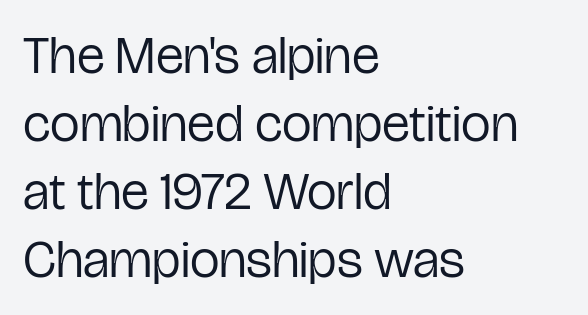
{"serif": "no", "italic": "no", "bold": "no", "weight": "regular", "width": "condensed", "stroke_contrast": "low", "x_height": "medium", "monospaced": "no", "underline": "no", "align": "left", "line_spacing": "normal", "line_spacing_ratio": 1.28, "letter_spacing": "normal", "letter_spacing_em": 0.0, "glyph_px": 53}
